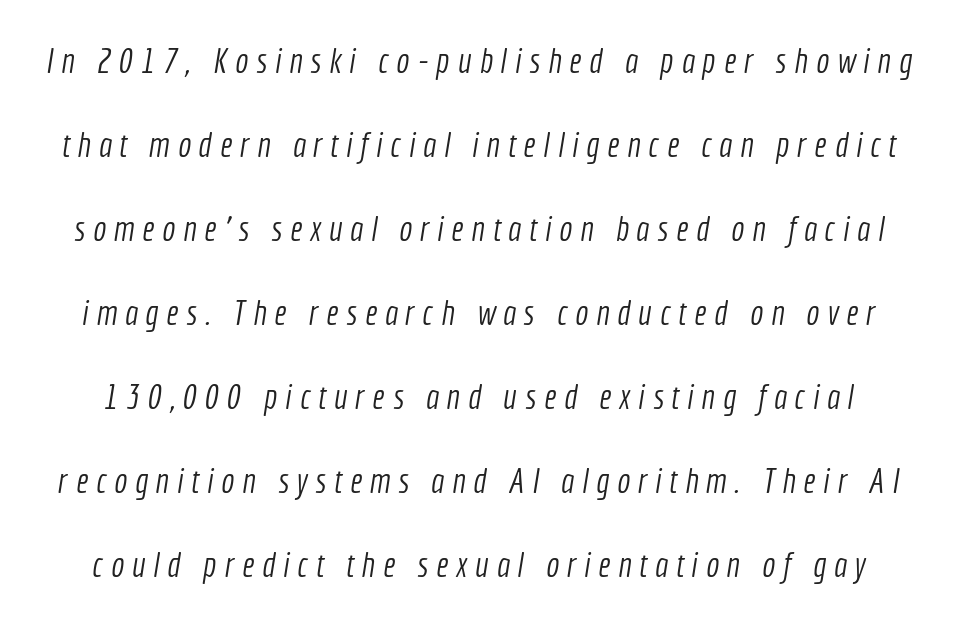
{"serif": "no", "bold": "no", "weight": "light", "width": "condensed", "x_height": "medium", "monospaced": "no", "underline": "no", "line_spacing": "loose", "line_spacing_ratio": 2.4, "letter_spacing": "wide", "letter_spacing_em": 0.22, "glyph_px": 35}
